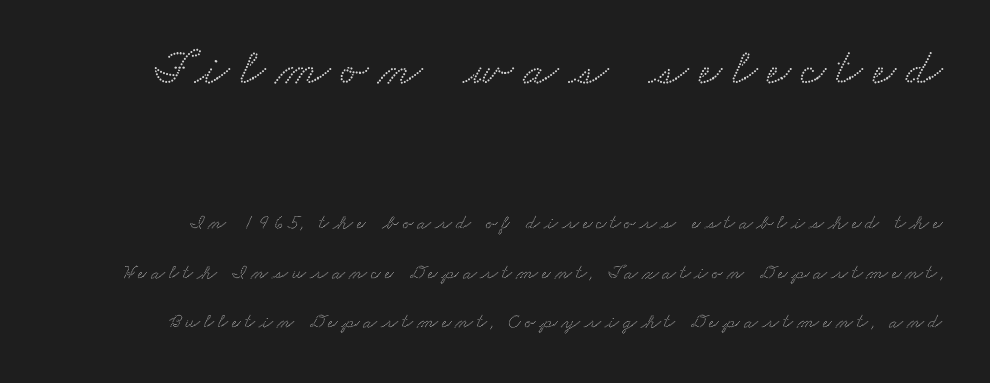
Q: Is the typeface a serif or a sans-serif typeface? A: Serif.
Q: Is the text underlined? A: No.
Q: Is the spacing between letters normal or unusually wide? A: Unusually wide.
Q: Is the spacing between lines tight, normal or loose? A: Loose.
Q: Which block of text is set in a larger size, the first (top) or the second (bottom)? A: The first (top) one.
Q: Width (condensed, normal, or wide)? A: Wide.
Q: Stroke contrast? A: Low.
Q: x-height? A: Small.
Q: Monospaced? A: No.
